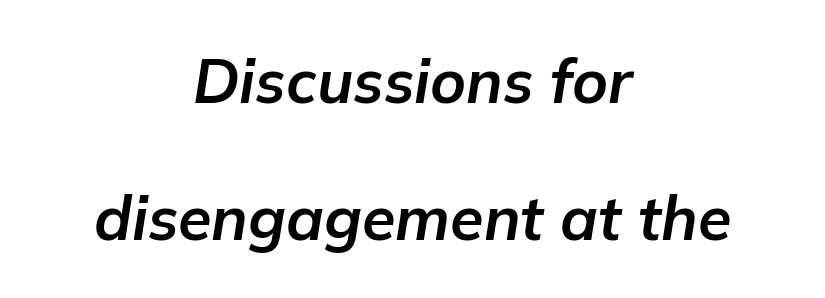
Compared with ordinary roman type, these characters are visibly tilted. Where is the straight margin? There isn't one; the lines are centered. Does extra space separate the letters? No, they use regular spacing. What's the leading like? Stretched, with rows far apart.
